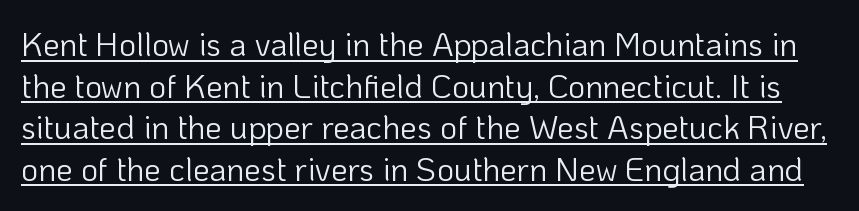
Q: Is the text bold? A: No.
Q: Is the text italic (slanted)? A: No, it is upright.
Q: Is the typeface a serif or a sans-serif typeface? A: Sans-serif.
Q: Is the text underlined? A: Yes.
Q: Is the spacing between letters normal or unusually wide? A: Normal.
Q: Is the spacing between lines tight, normal or loose? A: Normal.
Q: Width (condensed, normal, or wide)? A: Normal.
Q: Stroke contrast? A: Low.
Q: x-height? A: Medium.
Q: Monospaced? A: No.
